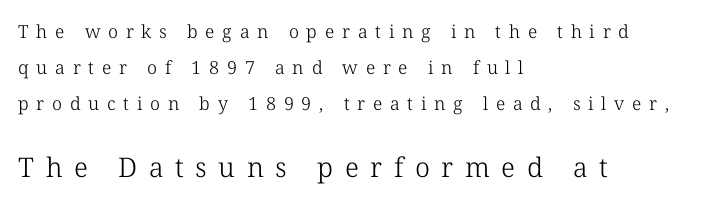
{"italic": "no", "bold": "no", "underline": "no", "align": "left", "line_spacing": "loose", "line_spacing_ratio": 2.01, "letter_spacing": "wide", "letter_spacing_em": 0.43, "larger_block": "second", "size_ratio": 1.5, "glyph_px": 27}
